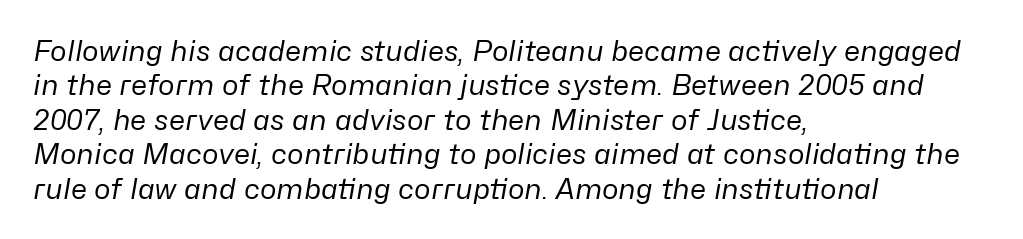
The image shows 28 px regular-weight type, italic (leaning right); set left-aligned, line spacing 1.23x, normal letter spacing, not underlined; low stroke contrast and a medium x-height.
